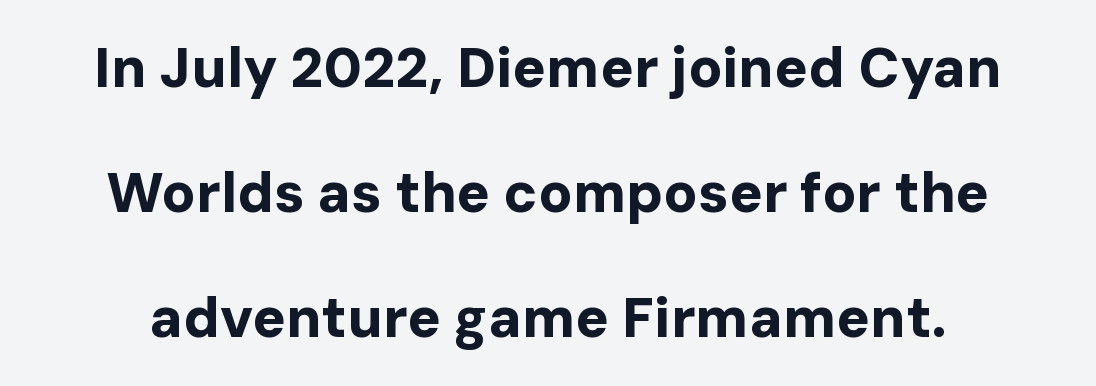
{"serif": "no", "italic": "no", "bold": "yes", "weight": "bold", "width": "normal", "stroke_contrast": "low", "x_height": "medium", "monospaced": "no", "underline": "no", "line_spacing": "loose", "line_spacing_ratio": 2.23, "letter_spacing": "normal", "letter_spacing_em": 0.0, "glyph_px": 56}
